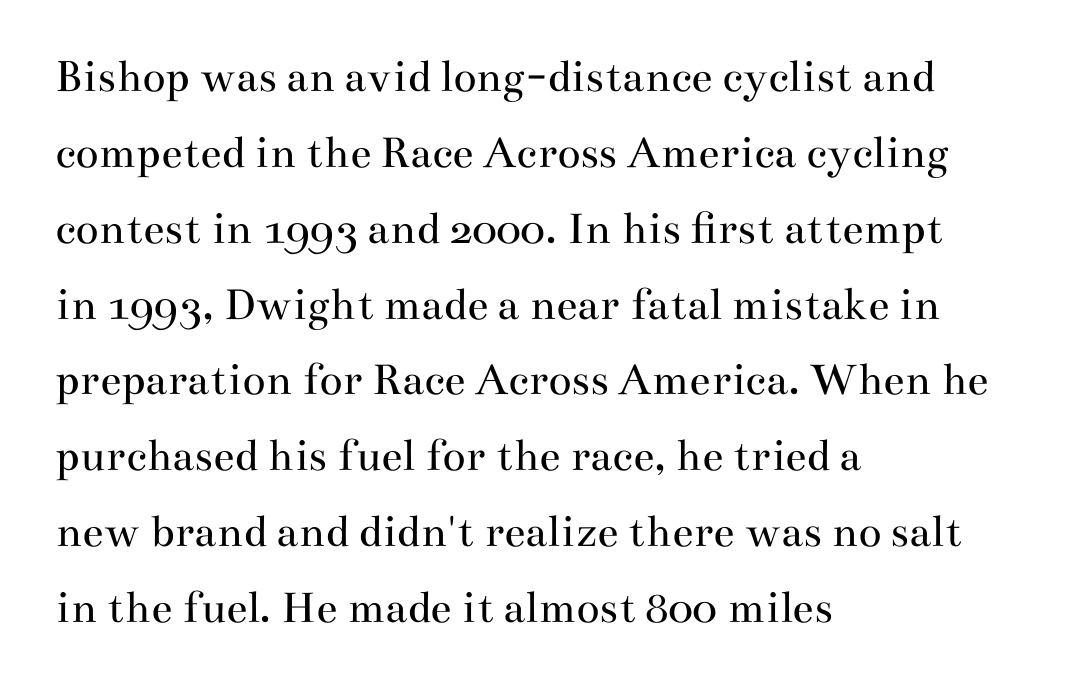
The image shows 48 px regular-weight, wide serif type, upright; set left-aligned, normal line spacing (1.58x), normal letter spacing, not underlined; medium stroke contrast and a small x-height.
